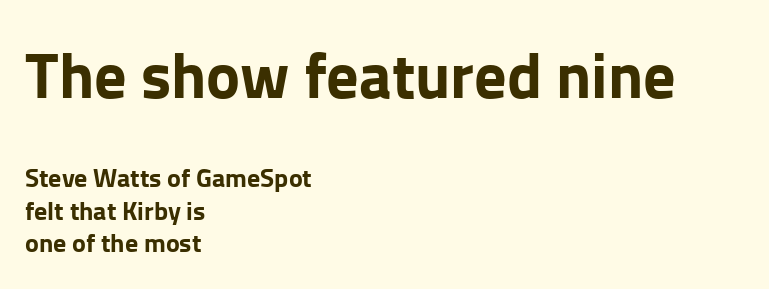
The image shows 64 px bold sans-serif type, upright; set left-aligned, normal line spacing (1.26x), normal letter spacing, not underlined; the first (top) block is 2.46x larger; low stroke contrast and a medium x-height.
